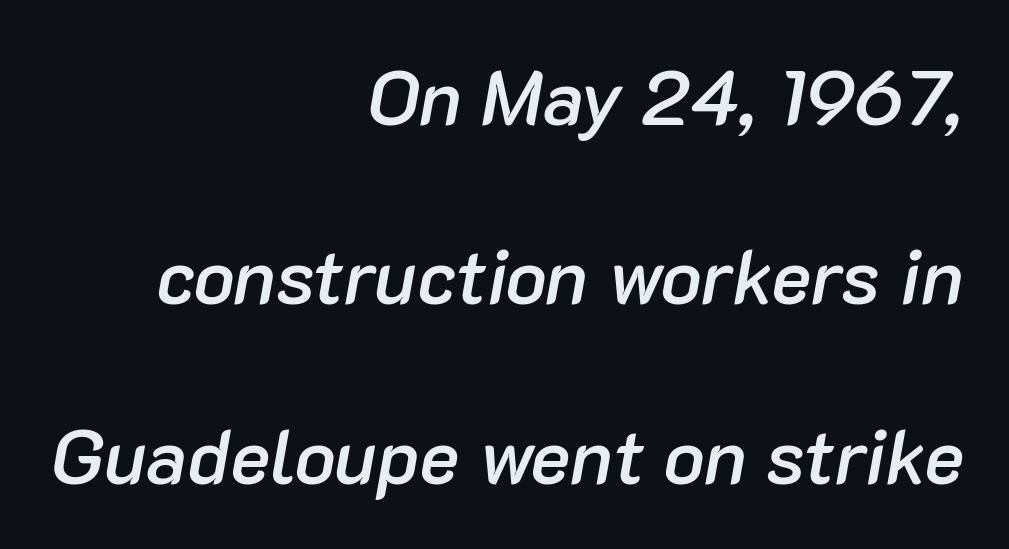
{"italic": "yes", "lean": "right", "slant_degrees": 10, "bold": "semi", "weight": "semibold", "width": "normal", "stroke_contrast": "low", "x_height": "medium", "monospaced": "no", "underline": "no", "align": "right", "line_spacing": "loose", "line_spacing_ratio": 2.36, "letter_spacing": "normal", "letter_spacing_em": 0.0, "glyph_px": 76}
